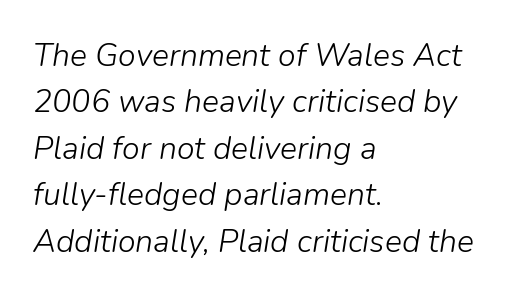
The image shows 32 px light type, italic (leaning right); set left-aligned, normal line spacing (1.45x), normal letter spacing, not underlined; low stroke contrast and a medium x-height.
